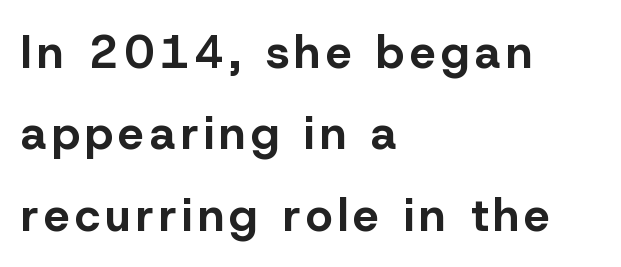
Q: Is the text bold? A: Yes.
Q: Is the text italic (slanted)? A: No, it is upright.
Q: Is the typeface a serif or a sans-serif typeface? A: Sans-serif.
Q: Is the text underlined? A: No.
Q: How is the paragraph aligned? A: Left-aligned.
Q: Width (condensed, normal, or wide)? A: Normal.
Q: Stroke contrast? A: Low.
Q: x-height? A: Medium.
Q: Monospaced? A: No.
